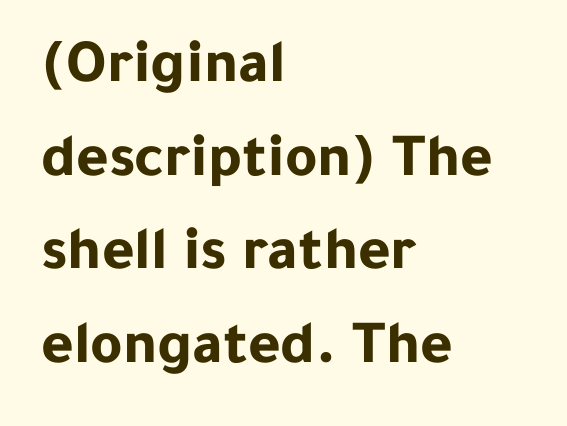
The image shows 62 px bold sans-serif type, upright; set left-aligned, normal line spacing (1.51x), normal letter spacing, not underlined; low stroke contrast and a medium x-height.
